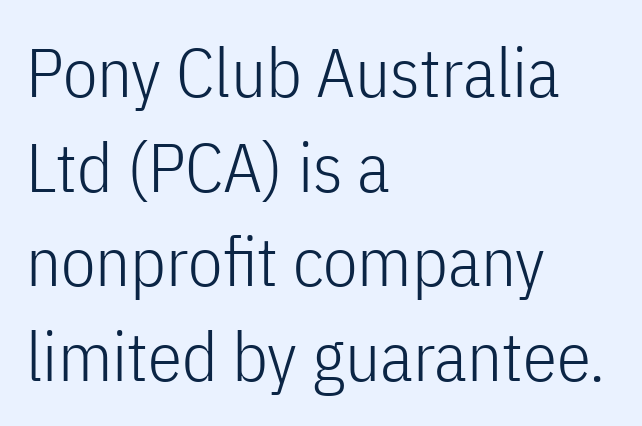
Q: Is the text bold? A: No.
Q: Is the text italic (slanted)? A: No, it is upright.
Q: Is the typeface a serif or a sans-serif typeface? A: Sans-serif.
Q: Is the text underlined? A: No.
Q: How is the paragraph aligned? A: Left-aligned.
Q: Is the spacing between letters normal or unusually wide? A: Normal.
Q: Is the spacing between lines tight, normal or loose? A: Normal.
Q: Width (condensed, normal, or wide)? A: Condensed.
Q: Stroke contrast? A: Low.
Q: x-height? A: Medium.
Q: Monospaced? A: No.
